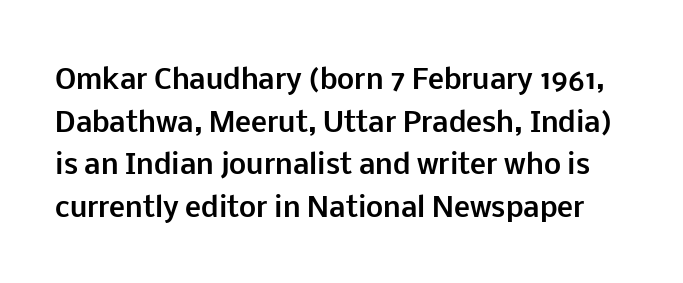
{"italic": "no", "bold": "yes", "underline": "no", "line_spacing": "normal", "line_spacing_ratio": 1.58, "letter_spacing": "normal", "letter_spacing_em": 0.0, "glyph_px": 27}
